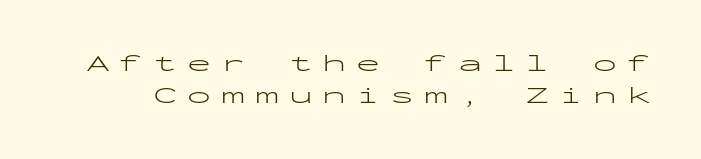
The image shows 24 px text type, upright; set normal line spacing (1.34x), unusually wide letter spacing (+0.41 em), not underlined.
